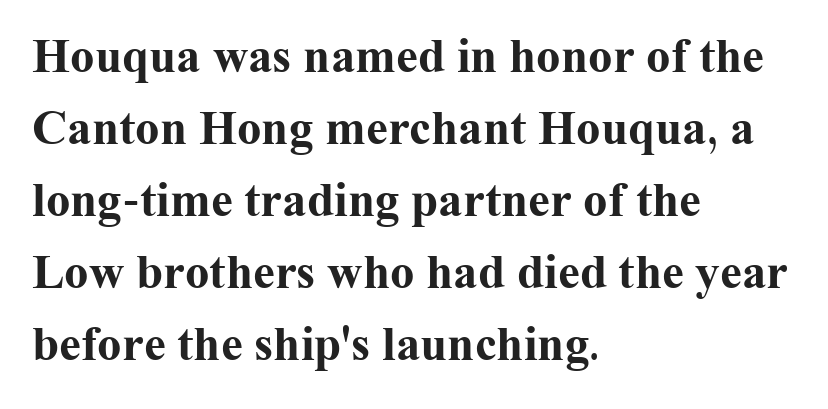
{"serif": "yes", "italic": "no", "bold": "yes", "weight": "bold", "width": "normal", "stroke_contrast": "medium", "x_height": "medium", "monospaced": "no", "underline": "no", "align": "left", "line_spacing": "normal", "line_spacing_ratio": 1.47, "letter_spacing": "normal", "letter_spacing_em": 0.0, "glyph_px": 49}
